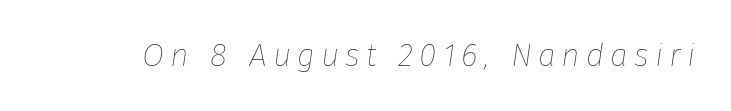
{"italic": "yes", "lean": "right", "slant_degrees": 8, "bold": "no", "weight": "thin", "width": "normal", "stroke_contrast": "low", "x_height": "medium", "monospaced": "no", "underline": "no", "glyph_px": 32}
